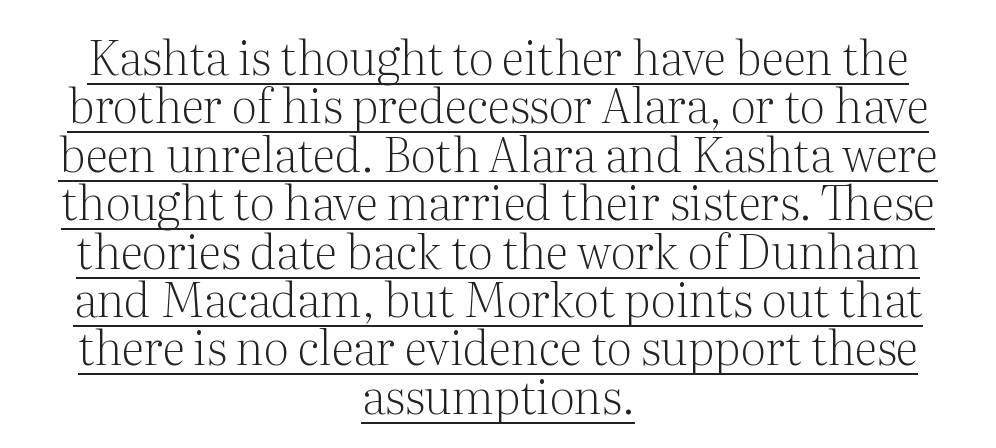
The image shows 47 px light serif type, upright; set centered, tight line spacing (1.03x), normal letter spacing, underlined; medium stroke contrast and a medium x-height.
